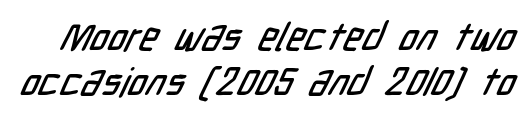
Looks like regular typesetting: each glyph gets only the width it needs. Vertical spacing — tight. Look at the tracking — it's just the regular setting, nothing added. Descender tails drop into unmarked territory. You can tell from the bare stems that sans-serif type was used.
